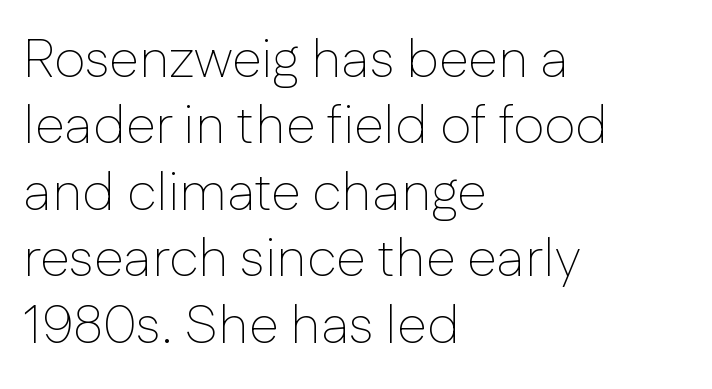
Serif or sans? Sans — the stroke terminals are bare. Character widths vary here, with narrow letters taking less room than wide ones. The weight would be labelled regular, book, light, or lighter still. The space beneath each line is pristine and unruled.
